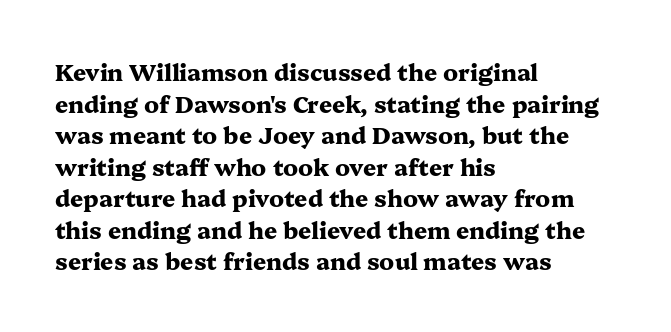
The image shows 23 px bold type, upright; set left-aligned, normal line spacing (1.37x), normal letter spacing, not underlined.
